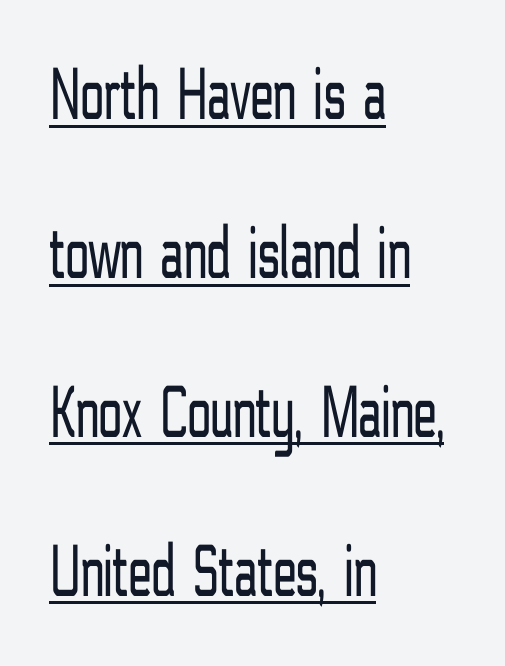
The font sits on the lighter half of the weight spectrum, regular included. Line beginnings align vertically; line endings do not. Spacing verdict: proportional, widths tailored to each character. Every stem runs plumb, perpendicular to the baseline.
